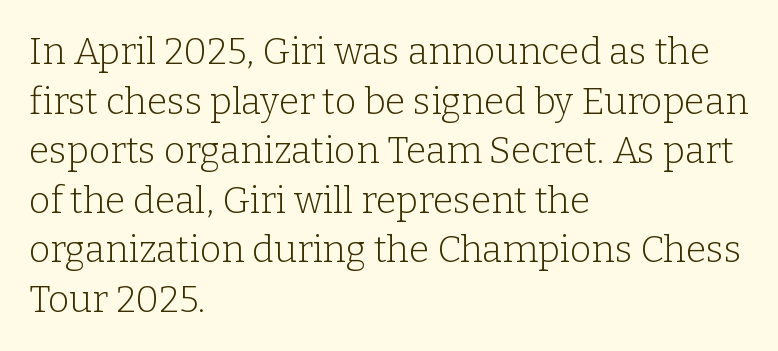
Q: Is the text bold? A: No.
Q: Is the text italic (slanted)? A: No, it is upright.
Q: Is the typeface a serif or a sans-serif typeface? A: Serif.
Q: Is the text underlined? A: No.
Q: How is the paragraph aligned? A: Left-aligned.
Q: Is the spacing between letters normal or unusually wide? A: Normal.
Q: Is the spacing between lines tight, normal or loose? A: Normal.
Q: Width (condensed, normal, or wide)? A: Normal.
Q: Stroke contrast? A: Low.
Q: x-height? A: Medium.
Q: Monospaced? A: No.
